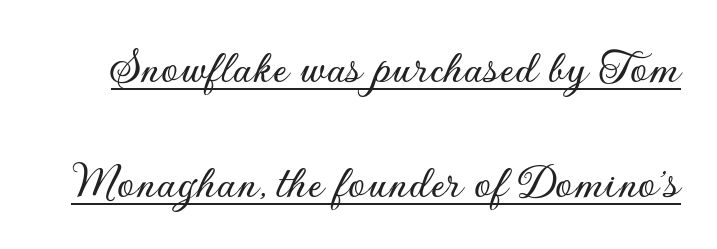
Q: Is the text italic (slanted)? A: Yes.
Q: Is the typeface a serif or a sans-serif typeface? A: Sans-serif.
Q: Is the text underlined? A: Yes.
Q: Is the spacing between letters normal or unusually wide? A: Normal.
Q: Is the spacing between lines tight, normal or loose? A: Loose.
Q: Width (condensed, normal, or wide)? A: Normal.
Q: Stroke contrast? A: Low.
Q: x-height? A: Small.
Q: Monospaced? A: No.
